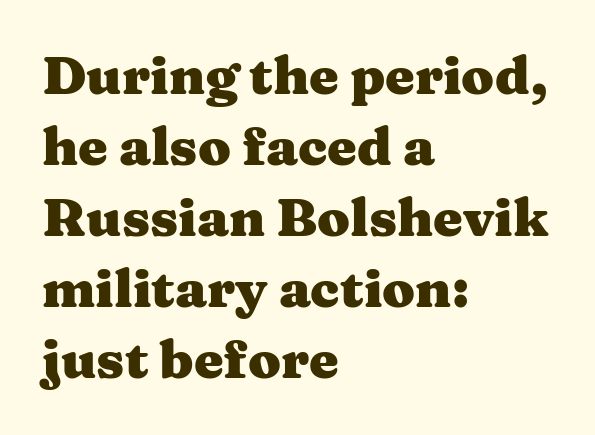
{"serif": "yes", "italic": "no", "bold": "yes", "weight": "heavy", "width": "wide", "stroke_contrast": "medium", "x_height": "medium", "monospaced": "no", "underline": "no", "align": "left", "line_spacing": "normal", "line_spacing_ratio": 1.34, "letter_spacing": "normal", "letter_spacing_em": 0.0, "glyph_px": 53}
